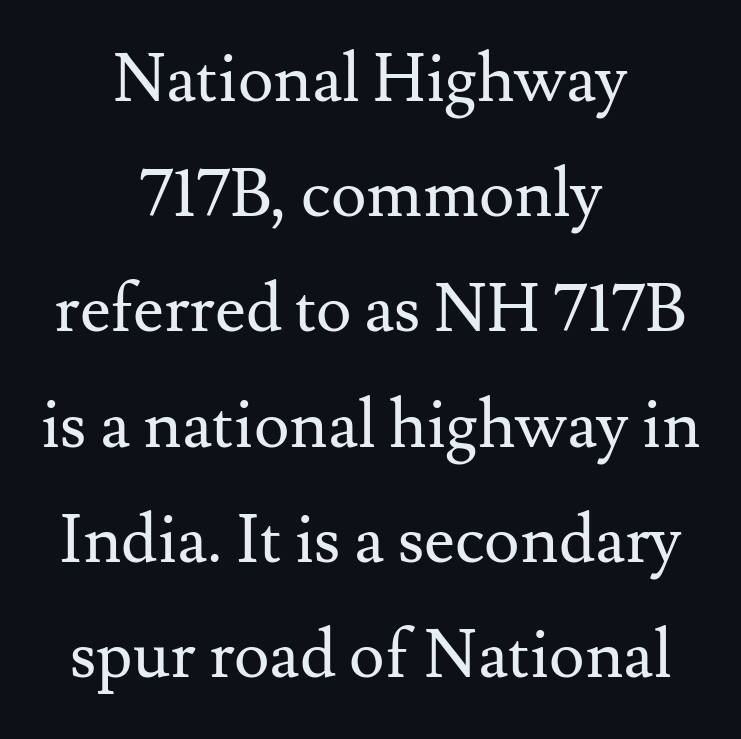
Q: Is the text bold? A: No.
Q: Is the text italic (slanted)? A: No, it is upright.
Q: Is the typeface a serif or a sans-serif typeface? A: Serif.
Q: Is the text underlined? A: No.
Q: How is the paragraph aligned? A: Centered.
Q: Is the spacing between letters normal or unusually wide? A: Normal.
Q: Width (condensed, normal, or wide)? A: Normal.
Q: Stroke contrast? A: Medium.
Q: x-height? A: Small.
Q: Monospaced? A: No.
